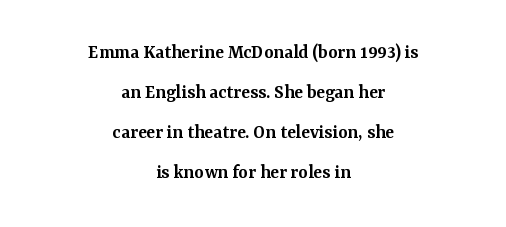
Style check: upright. The zone under the glyphs is completely vacant. Typographic density is moderately raised because the face is semibold. Layout note: lines centered.
